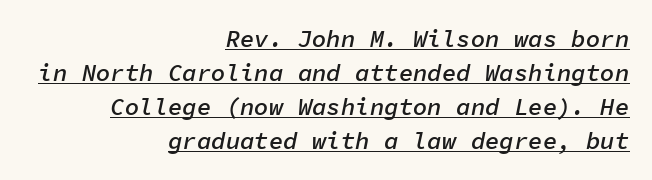
{"italic": "yes", "lean": "right", "slant_degrees": 11, "bold": "semi", "underline": "yes", "align": "right", "line_spacing": "normal", "line_spacing_ratio": 1.42, "letter_spacing": "normal", "letter_spacing_em": 0.0, "glyph_px": 24}
